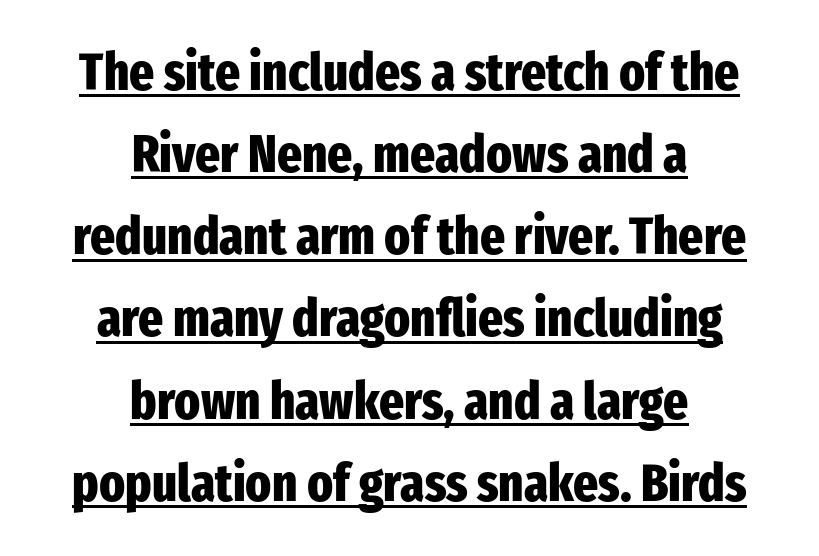
{"serif": "no", "italic": "no", "bold": "yes", "weight": "heavy", "width": "condensed", "stroke_contrast": "low", "x_height": "medium", "monospaced": "no", "underline": "yes", "align": "center", "line_spacing": "normal", "line_spacing_ratio": 1.55, "letter_spacing": "normal", "letter_spacing_em": 0.0, "glyph_px": 53}
